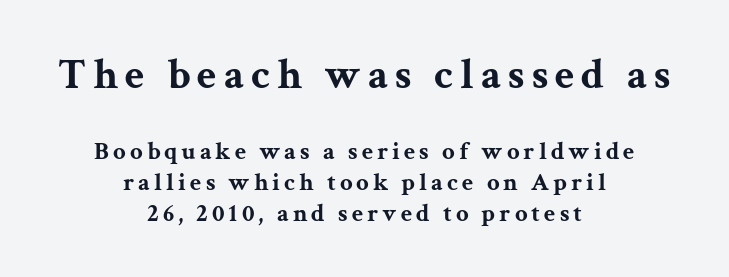
The image shows 43 px bold, wide serif type, upright; set centered, line spacing 1.24x, not underlined; the first (top) block is 1.72x larger; medium stroke contrast and a medium x-height.
